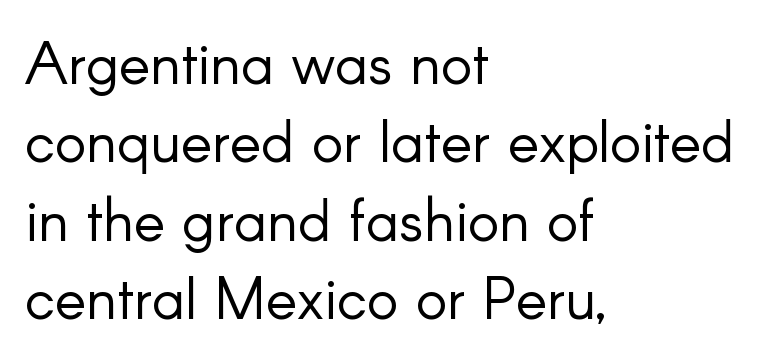
{"serif": "no", "italic": "no", "bold": "no", "weight": "light", "width": "normal", "stroke_contrast": "low", "x_height": "small", "monospaced": "no", "underline": "no", "align": "left", "line_spacing": "normal", "line_spacing_ratio": 1.33, "letter_spacing": "normal", "letter_spacing_em": 0.0, "glyph_px": 59}
